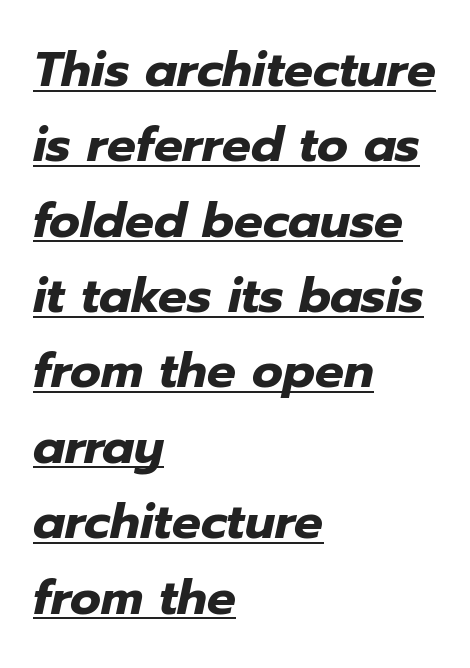
The image shows 48 px heavy type, italic (leaning right); set left-aligned, normal line spacing (1.57x), normal letter spacing, underlined; low stroke contrast and a medium x-height.
